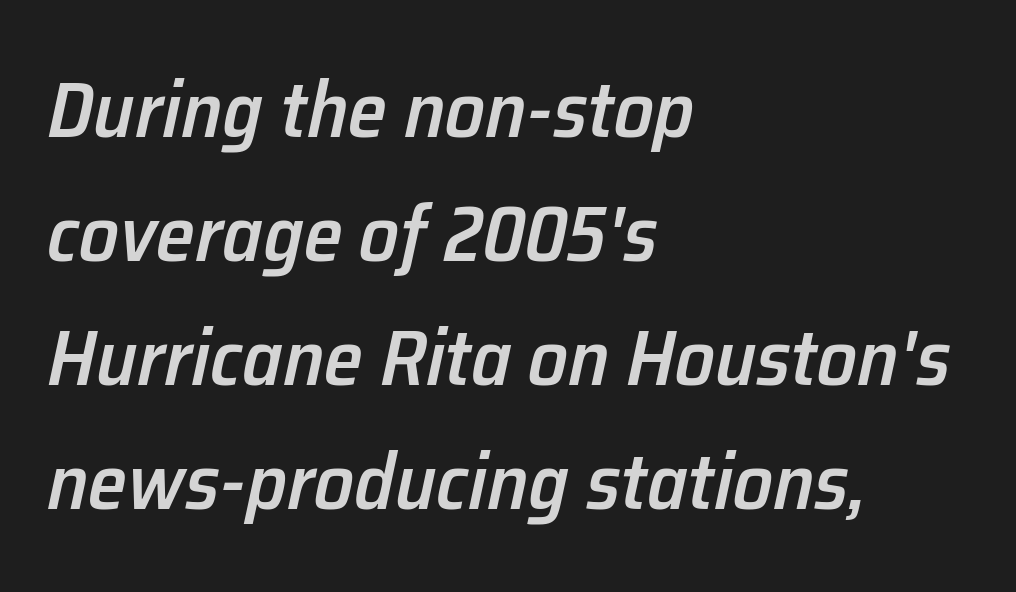
{"italic": "yes", "lean": "right", "slant_degrees": 12, "bold": "semi", "weight": "semibold", "width": "normal", "stroke_contrast": "low", "x_height": "medium", "monospaced": "no", "underline": "no", "align": "left", "line_spacing": "normal", "line_spacing_ratio": 1.57, "letter_spacing": "normal", "letter_spacing_em": 0.0, "glyph_px": 79}
